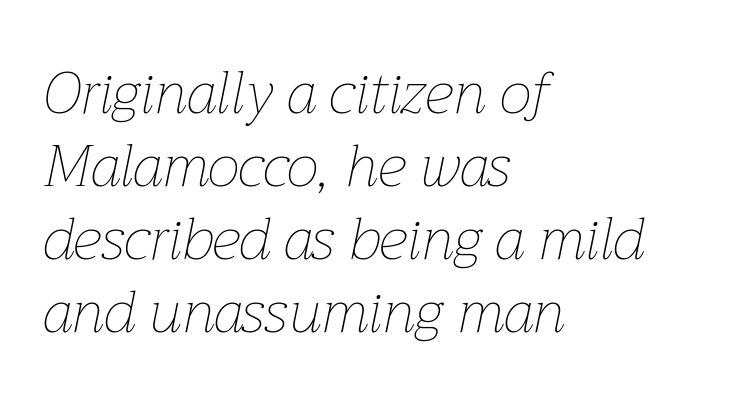
The image shows 58 px thin type, italic (leaning right); set left-aligned, normal line spacing (1.26x), normal letter spacing, not underlined; low stroke contrast and a medium x-height.
